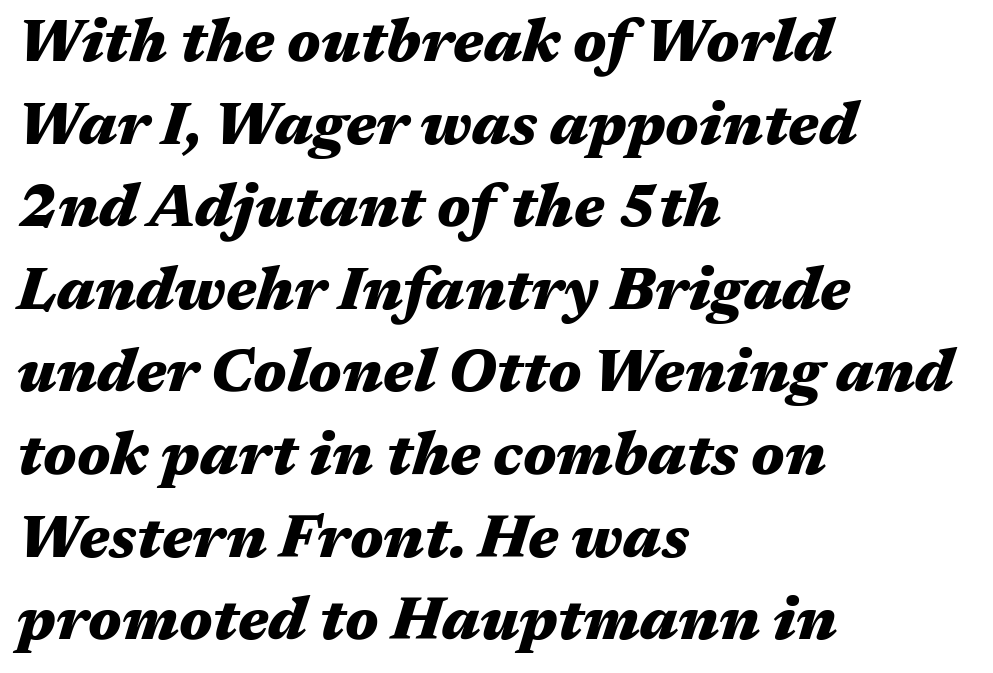
On the weight axis this lands at bold, roughly 700. The passage shown is not underscored anywhere. Horizontal alignment here is leftward, the default for most running prose. The space between consecutive lines is moderate.
